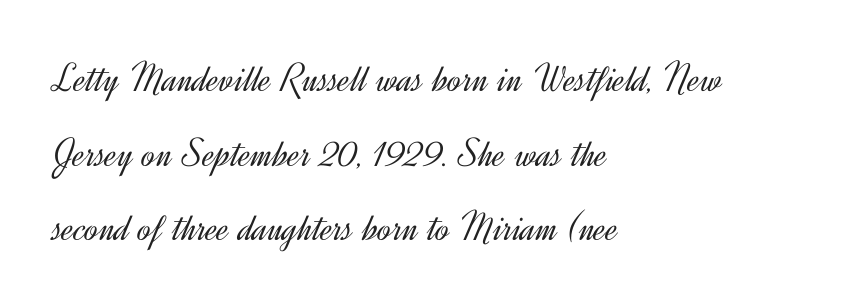
{"serif": "no", "bold": "no", "weight": "light", "width": "normal", "x_height": "small", "monospaced": "no", "underline": "no", "align": "left", "line_spacing_ratio": 1.82, "letter_spacing": "normal", "letter_spacing_em": 0.0, "glyph_px": 41}
